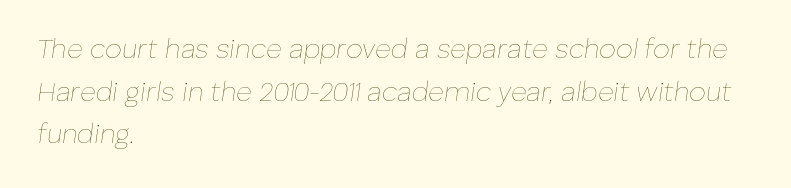
The image shows 27 px text type, italic (leaning right); set left-aligned, normal line spacing (1.58x), normal letter spacing, not underlined.
